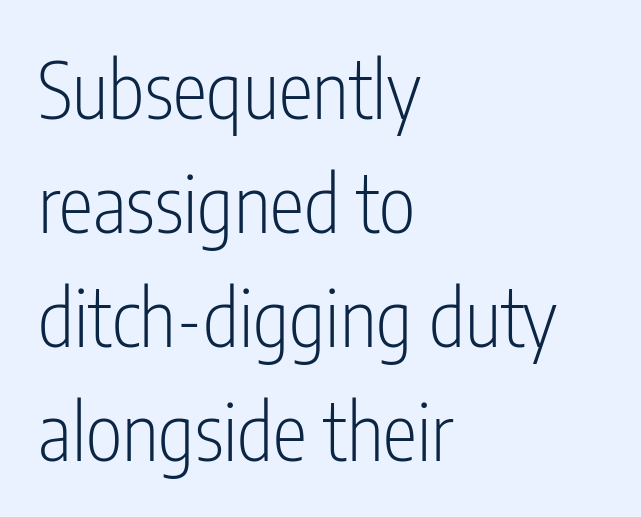
Character widths vary here, with narrow letters taking less room than wide ones. Words appear dense and cohesive because spacing is normal. Unmarked baselines from the first word to the last. No heavy texture on the line: the type isn't bold. Line beginnings align vertically; line endings do not.
